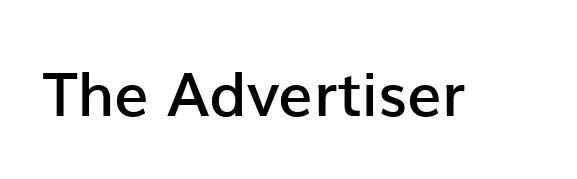
{"serif": "no", "italic": "no", "bold": "semi", "weight": "semibold", "width": "normal", "stroke_contrast": "low", "x_height": "medium", "monospaced": "no", "underline": "no", "letter_spacing": "normal", "letter_spacing_em": 0.0, "glyph_px": 61}
